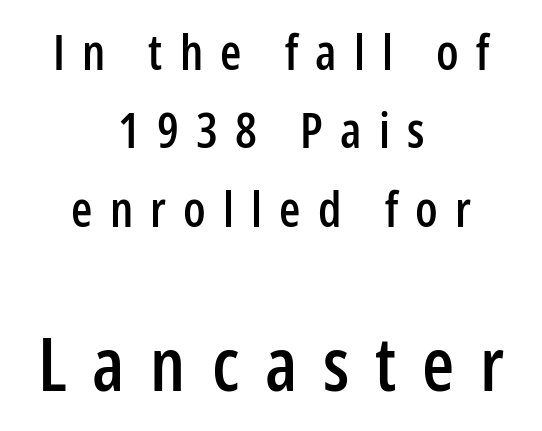
The passage shown stacks its lines at a standard gap. The face used here is proportionally spaced, like ordinary book or web type. Style check: upright. The space directly below the letters is spotless. The passage shown is typeset with a sans-serif family.
